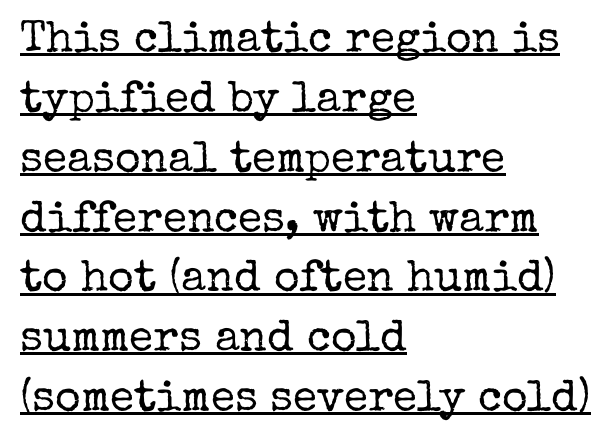
Q: Is the text bold? A: No.
Q: Is the text italic (slanted)? A: No, it is upright.
Q: Is the typeface a serif or a sans-serif typeface? A: Serif.
Q: Is the text underlined? A: Yes.
Q: How is the paragraph aligned? A: Left-aligned.
Q: Is the spacing between letters normal or unusually wide? A: Normal.
Q: Is the spacing between lines tight, normal or loose? A: Normal.
Q: Width (condensed, normal, or wide)? A: Normal.
Q: Stroke contrast? A: Low.
Q: x-height? A: Medium.
Q: Monospaced? A: No.
